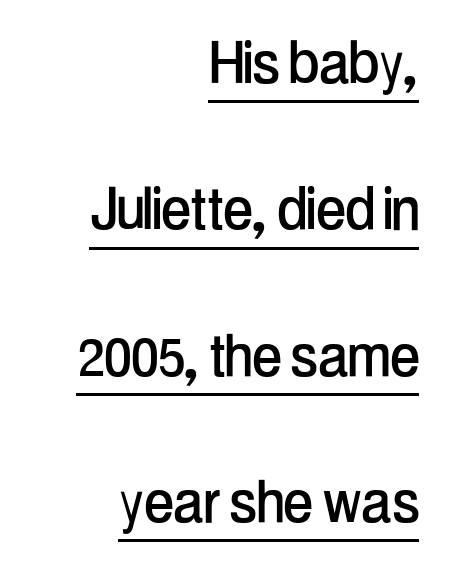
{"serif": "no", "italic": "no", "width": "condensed", "stroke_contrast": "low", "x_height": "medium", "monospaced": "no", "underline": "yes", "align": "right", "line_spacing": "loose", "line_spacing_ratio": 2.06, "letter_spacing": "normal", "letter_spacing_em": 0.0, "glyph_px": 71}
